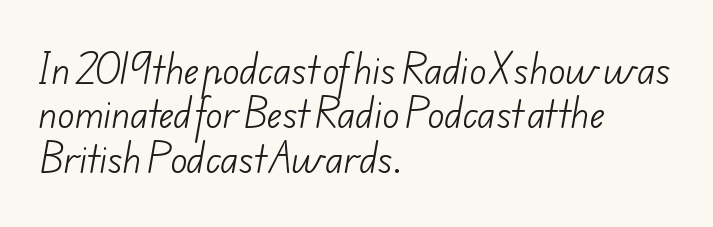
{"serif": "no", "bold": "no", "weight": "light", "width": "normal", "stroke_contrast": "low", "x_height": "small", "monospaced": "no", "underline": "no", "align": "left", "line_spacing": "normal", "line_spacing_ratio": 1.27, "letter_spacing": "normal", "letter_spacing_em": 0.0, "glyph_px": 35}
